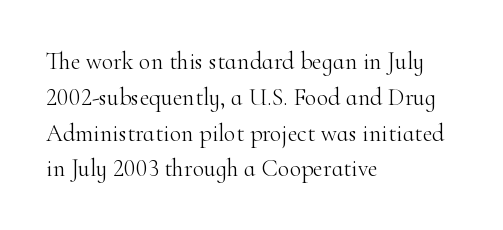
{"italic": "no", "bold": "no", "underline": "no", "align": "left", "line_spacing": "normal", "line_spacing_ratio": 1.49, "letter_spacing": "normal", "letter_spacing_em": 0.0, "glyph_px": 24}
